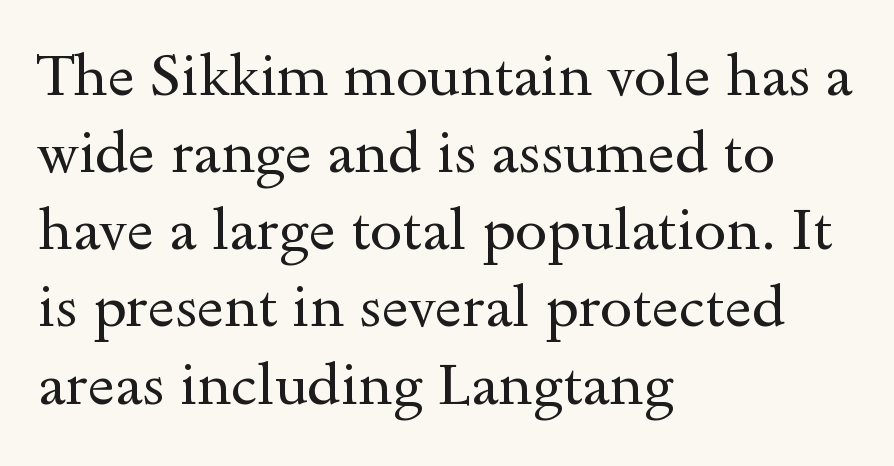
The image shows 58 px regular-weight, wide serif type, upright; set left-aligned, normal line spacing (1.33x), normal letter spacing, not underlined; a small x-height.
